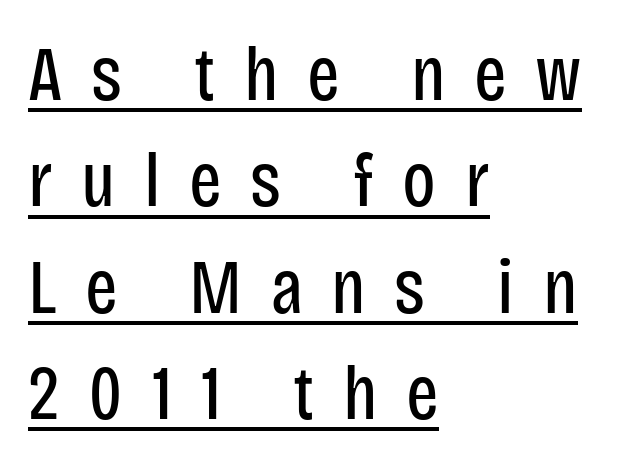
{"serif": "no", "italic": "no", "bold": "no", "weight": "regular", "width": "condensed", "stroke_contrast": "low", "x_height": "large", "monospaced": "no", "underline": "yes", "align": "left", "line_spacing": "normal", "line_spacing_ratio": 1.38, "letter_spacing": "wide", "letter_spacing_em": 0.37, "glyph_px": 77}
